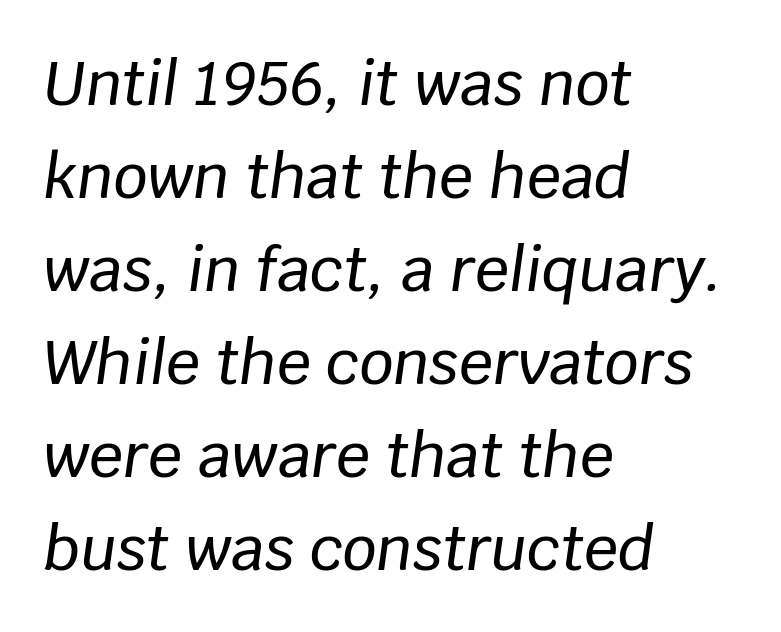
The passage shown leans; its letterforms are oblique. This sample keeps an unexceptional amount of space between lines. Think of a printed novel: that variable character pitch is what you see here. No word sits above an underline.
